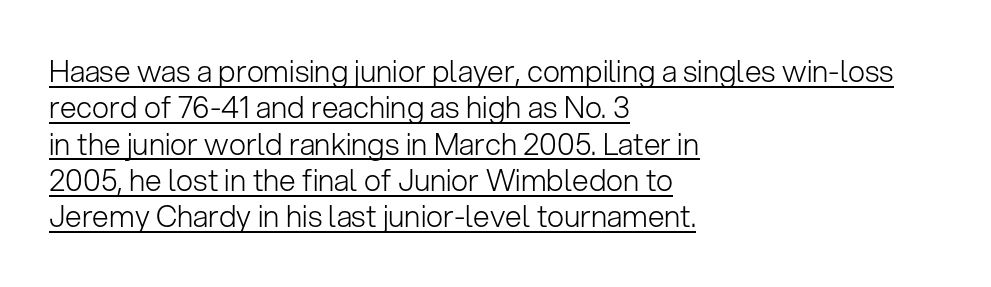
Q: Is the text bold? A: No.
Q: Is the text italic (slanted)? A: No, it is upright.
Q: Is the typeface a serif or a sans-serif typeface? A: Sans-serif.
Q: Is the text underlined? A: Yes.
Q: How is the paragraph aligned? A: Left-aligned.
Q: Is the spacing between letters normal or unusually wide? A: Normal.
Q: Width (condensed, normal, or wide)? A: Normal.
Q: Stroke contrast? A: Low.
Q: x-height? A: Medium.
Q: Monospaced? A: No.
